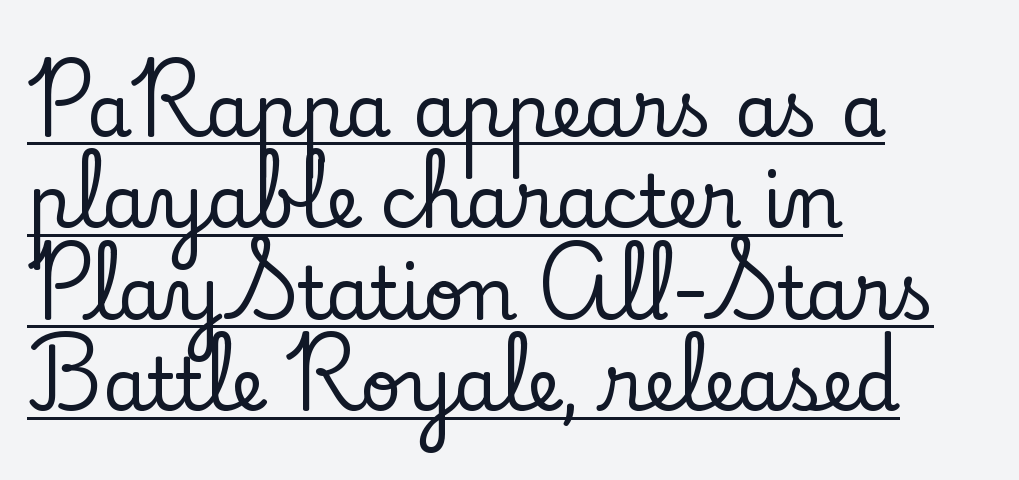
Caption: standard tracking, unaltered. The ragged edge is on the right, which tells us the setting is flush left. A baseline rule has been typeset under these characters. Here the designer chose a conventional face with non-uniform glyph widths.
